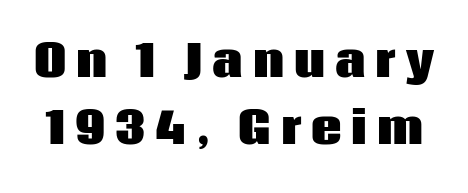
The glyphs in this specimen are sans serif. Vertical strokes here are truly vertical. Each word looks stretched out because of the extra space between its letters. How heavy is the stroke? Heavy — this is a bold. The block of text has a typical density, with ordinary space between rows. Glance below the letters and you will spot only blank space.
